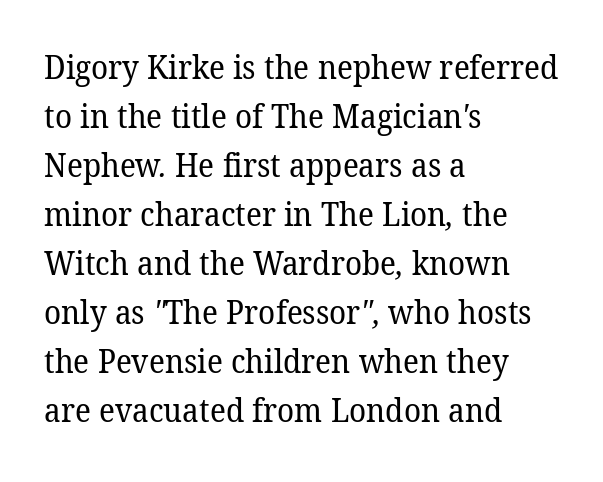
Q: Is the text bold? A: No.
Q: Is the typeface a serif or a sans-serif typeface? A: Serif.
Q: Is the text underlined? A: No.
Q: How is the paragraph aligned? A: Left-aligned.
Q: Is the spacing between letters normal or unusually wide? A: Normal.
Q: Is the spacing between lines tight, normal or loose? A: Normal.
Q: Width (condensed, normal, or wide)? A: Normal.
Q: Stroke contrast? A: Low.
Q: x-height? A: Medium.
Q: Monospaced? A: No.
